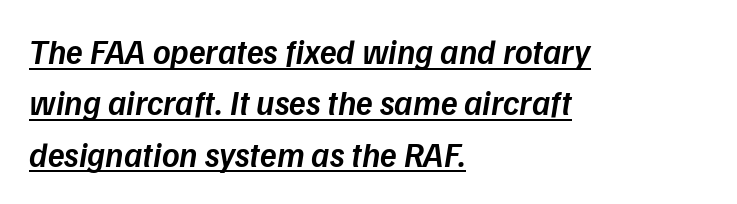
{"italic": "yes", "lean": "right", "slant_degrees": 9, "bold": "semi", "weight": "semibold", "width": "normal", "stroke_contrast": "low", "x_height": "medium", "monospaced": "no", "underline": "yes", "align": "left", "line_spacing": "normal", "line_spacing_ratio": 1.51, "letter_spacing": "normal", "letter_spacing_em": 0.0, "glyph_px": 34}
